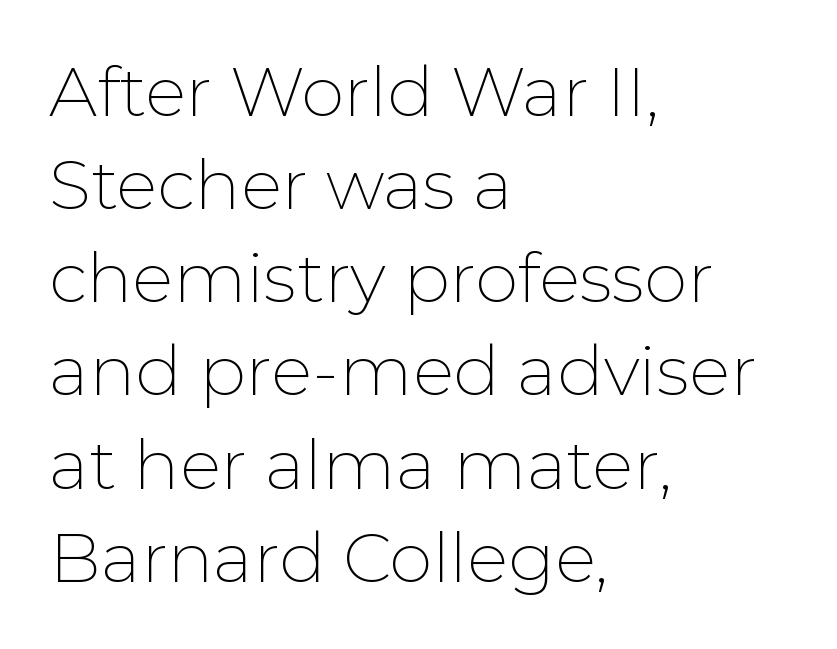
{"serif": "no", "italic": "no", "bold": "no", "weight": "thin", "width": "normal", "stroke_contrast": "low", "x_height": "medium", "monospaced": "no", "underline": "no", "align": "left", "line_spacing": "normal", "line_spacing_ratio": 1.35, "letter_spacing": "normal", "letter_spacing_em": 0.0, "glyph_px": 69}
